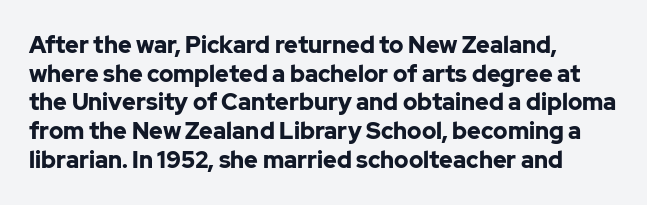
{"italic": "no", "bold": "yes", "underline": "no", "align": "left", "line_spacing": "normal", "line_spacing_ratio": 1.25, "letter_spacing": "normal", "letter_spacing_em": 0.0, "glyph_px": 23}
